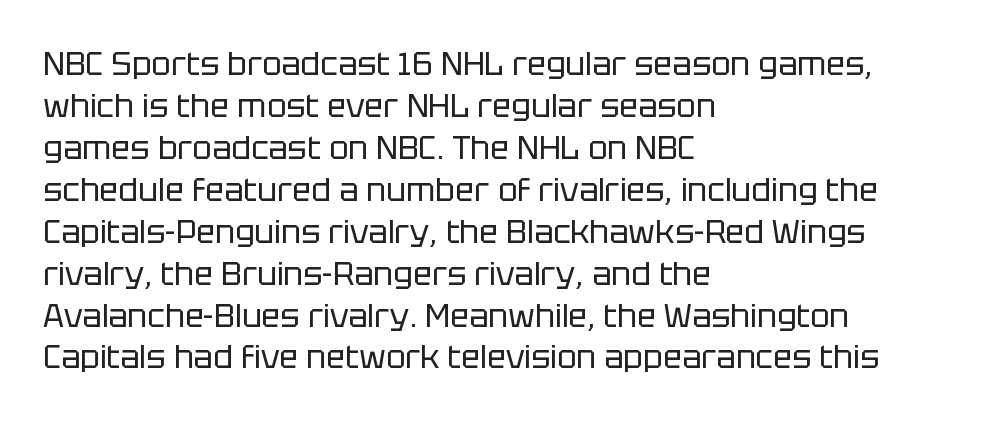
Think of a printed novel: that variable character pitch is what you see here. Serif or sans? Sans — the stroke terminals are bare. The strip under each line holds only bare page. Posture: vertical. This sample keeps an unexceptional amount of space between lines.
